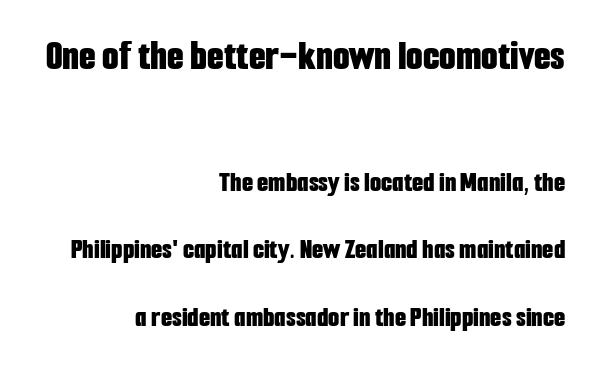
Q: Is the text bold? A: Yes.
Q: Is the text italic (slanted)? A: No, it is upright.
Q: Is the typeface a serif or a sans-serif typeface? A: Sans-serif.
Q: Is the text underlined? A: No.
Q: How is the paragraph aligned? A: Right-aligned.
Q: Is the spacing between letters normal or unusually wide? A: Normal.
Q: Is the spacing between lines tight, normal or loose? A: Loose.
Q: Which block of text is set in a larger size, the first (top) or the second (bottom)? A: The first (top) one.
Q: Width (condensed, normal, or wide)? A: Condensed.
Q: Stroke contrast? A: Low.
Q: x-height? A: Medium.
Q: Monospaced? A: No.
